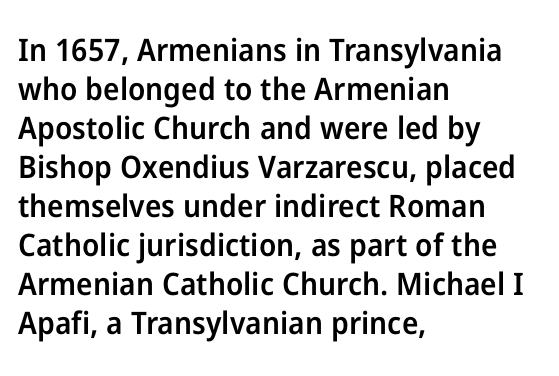
The image shows 31 px semibold sans-serif type, upright; set left-aligned, normal line spacing (1.26x), normal letter spacing, not underlined; low stroke contrast and a medium x-height.
